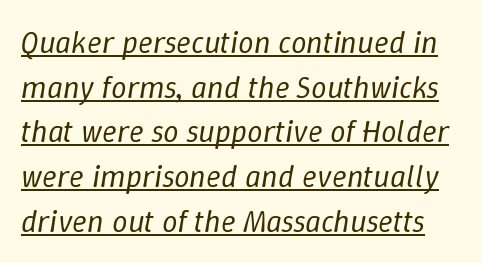
{"italic": "yes", "lean": "right", "slant_degrees": 9, "bold": "no", "weight": "regular", "width": "normal", "stroke_contrast": "low", "x_height": "medium", "monospaced": "no", "underline": "yes", "line_spacing": "normal", "line_spacing_ratio": 1.44, "letter_spacing": "normal", "letter_spacing_em": 0.0, "glyph_px": 31}
